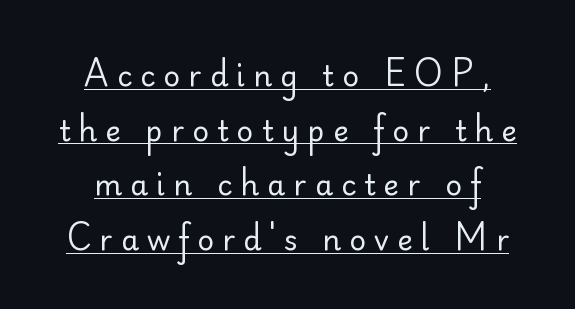
Is this a fixed-width face? No — the glyphs have proportional, varying widths. The compositor balanced each line on the midline. A quiet, ordinary-to-light weight characterises the typeface. Is this a sans? Yes — the strokes have no serifs.
